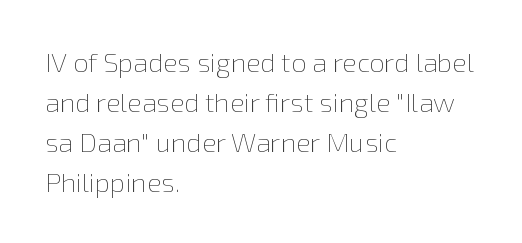
The image shows 27 px text type, upright; set left-aligned, normal line spacing (1.48x), normal letter spacing, not underlined.
